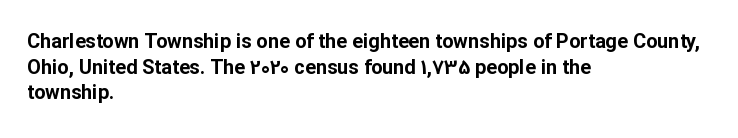
The letters stand straight up with perfectly vertical stems. The space directly below the letters is spotless. Letter spacing: default. Bold? Absolutely — the strokes are thick and heavy. The leading is moderate, giving the passage an even texture. The lines in this sample share a left origin and differ only in where they stop.
